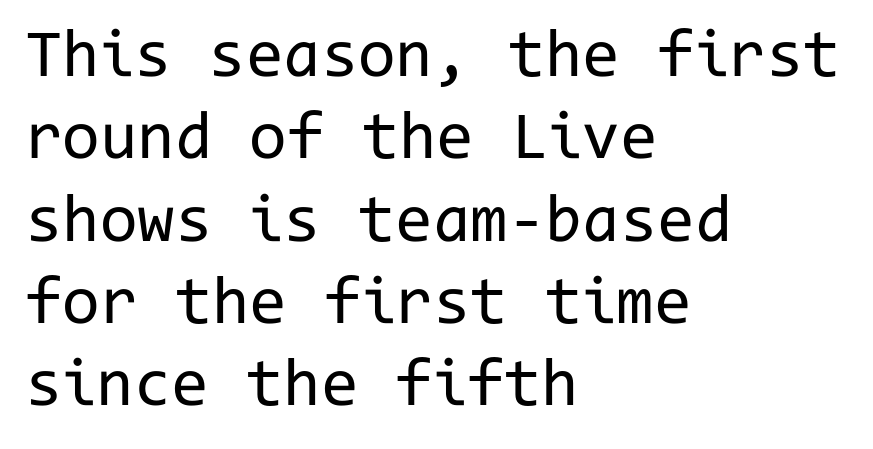
{"serif": "no", "italic": "no", "bold": "no", "weight": "regular", "width": "normal", "stroke_contrast": "low", "x_height": "medium", "monospaced": "yes", "underline": "no", "align": "left", "line_spacing_ratio": 1.21, "letter_spacing": "normal", "letter_spacing_em": 0.0, "glyph_px": 68}
